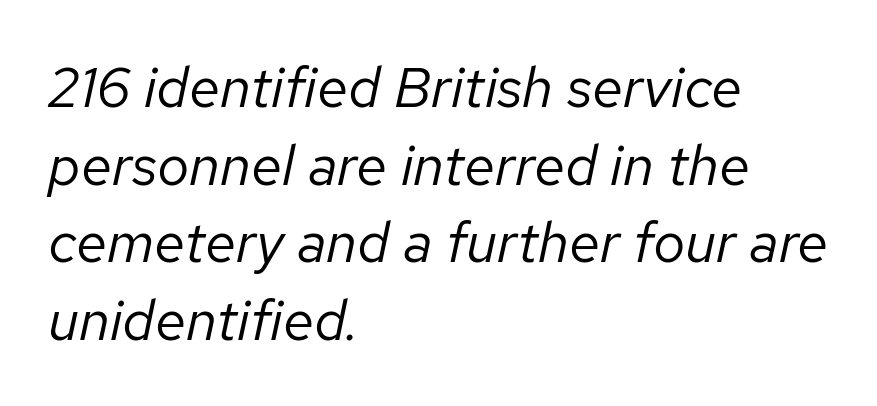
Q: Is the text bold? A: No.
Q: Is the text italic (slanted)? A: Yes, it leans right by about 12 degrees.
Q: Is the text underlined? A: No.
Q: How is the paragraph aligned? A: Left-aligned.
Q: Is the spacing between letters normal or unusually wide? A: Normal.
Q: Is the spacing between lines tight, normal or loose? A: Normal.
Q: Width (condensed, normal, or wide)? A: Normal.
Q: Stroke contrast? A: Low.
Q: x-height? A: Medium.
Q: Monospaced? A: No.
